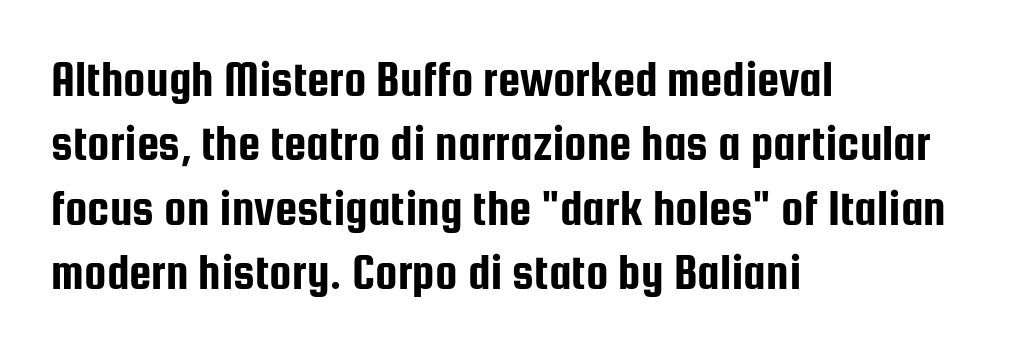
{"serif": "no", "italic": "no", "width": "condensed", "stroke_contrast": "low", "x_height": "medium", "monospaced": "no", "underline": "no", "align": "left", "line_spacing": "normal", "line_spacing_ratio": 1.29, "letter_spacing": "normal", "letter_spacing_em": 0.0, "glyph_px": 50}
